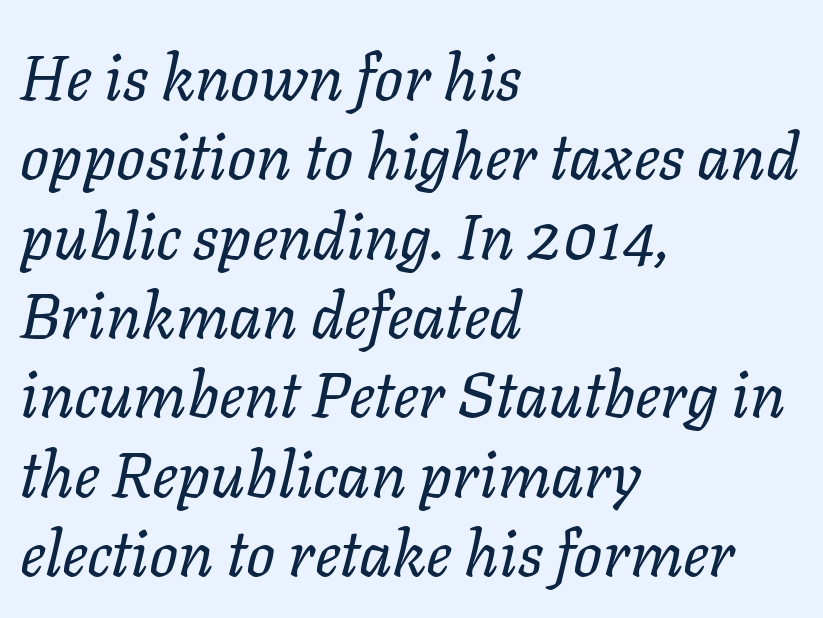
Q: Is the text bold? A: No.
Q: Is the text italic (slanted)? A: Yes, it leans right by about 11 degrees.
Q: Is the text underlined? A: No.
Q: How is the paragraph aligned? A: Left-aligned.
Q: Is the spacing between letters normal or unusually wide? A: Normal.
Q: Width (condensed, normal, or wide)? A: Normal.
Q: Stroke contrast? A: Low.
Q: x-height? A: Medium.
Q: Monospaced? A: No.
